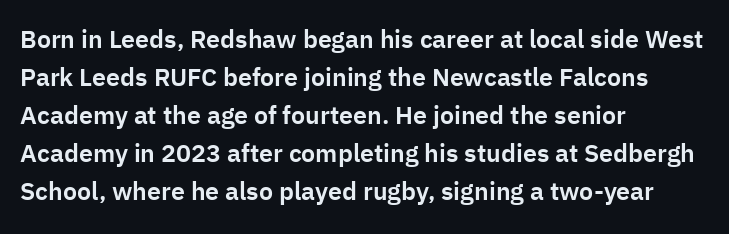
Plain, unruled lines of type. Each word holds together tightly as a unit, with standard inter-letter gaps. Every row of glyphs begins at an identical x-position on the left. Leading matches the norm, producing a regular column.
